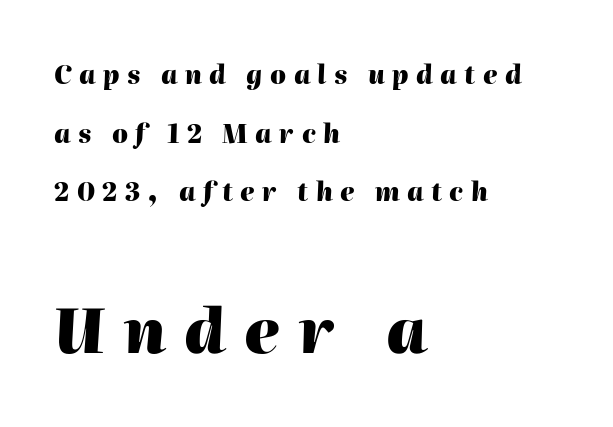
The image shows 62 px heavy type, italic (leaning right); set left-aligned, loose line spacing (2.35x), unusually wide letter spacing (+0.3 em), not underlined; the second (bottom) block is 2.48x larger; high stroke contrast and a medium x-height.
